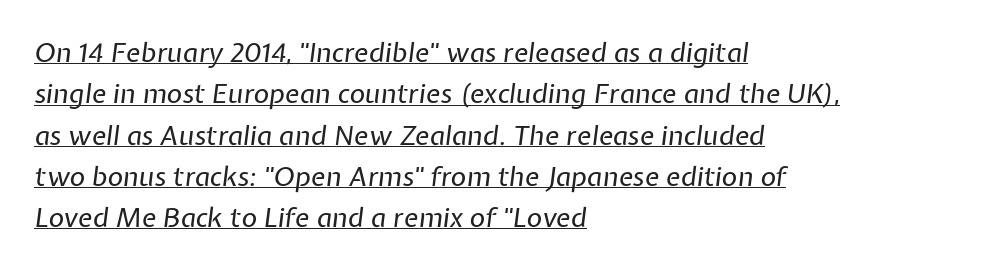
Decoration check: the copy is underlined. If you measured baseline to baseline, you'd find a middling distance. An italicized treatment has been applied to the whole sample. On a weight scale, this lands at 450 or below. Characters follow at the spacing the type designer built in.
